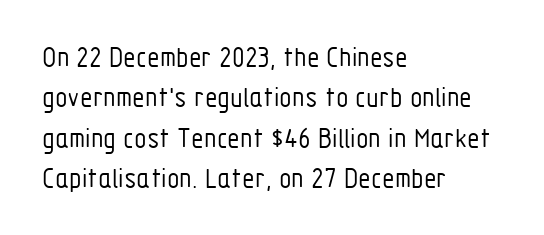
The characters are drawn with everyday or finer stroke widths. The passage shown is typed in a proportional face where columns would drift. The specimen reads as upright at a glance. Serifs: no, the terminals of the letterforms are clean. What stands out about the letter spacing? Nothing — it is the standard amount.
